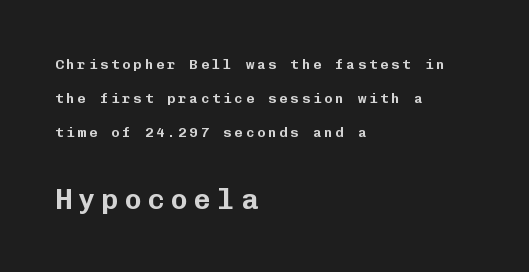
The image shows 29 px sans-serif type, upright, monospaced; set left-aligned, loose line spacing (2.44x), unusually wide letter spacing (+0.2 em), not underlined; the second (bottom) block is 2.07x larger; low stroke contrast and a medium x-height.
